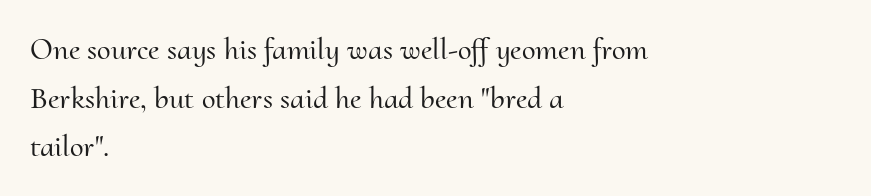
The image shows 31 px serif type, upright; set left-aligned, normal line spacing (1.57x), normal letter spacing, not underlined; medium stroke contrast and a small x-height.
